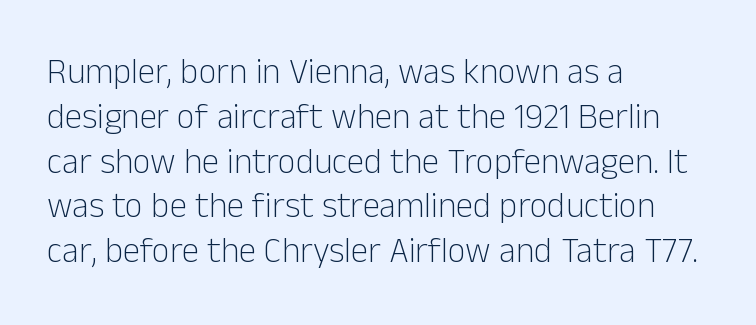
{"serif": "no", "italic": "no", "bold": "no", "weight": "light", "width": "normal", "stroke_contrast": "low", "x_height": "medium", "monospaced": "no", "underline": "no", "align": "left", "line_spacing": "normal", "line_spacing_ratio": 1.28, "letter_spacing": "normal", "letter_spacing_em": 0.0, "glyph_px": 35}
